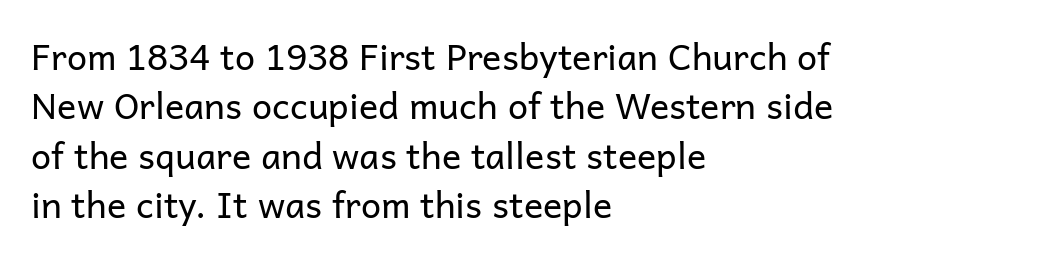
The image shows 36 px regular-weight sans-serif type, upright; set left-aligned, normal line spacing (1.37x), normal letter spacing, not underlined; low stroke contrast and a medium x-height.
